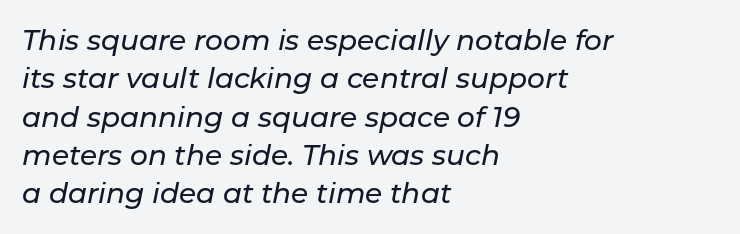
Q: Is the text italic (slanted)? A: Yes, it leans right by about 11 degrees.
Q: Is the text underlined? A: No.
Q: How is the paragraph aligned? A: Left-aligned.
Q: Is the spacing between letters normal or unusually wide? A: Normal.
Q: Is the spacing between lines tight, normal or loose? A: Normal.
Q: Width (condensed, normal, or wide)? A: Normal.
Q: Stroke contrast? A: Low.
Q: x-height? A: Medium.
Q: Monospaced? A: No.
